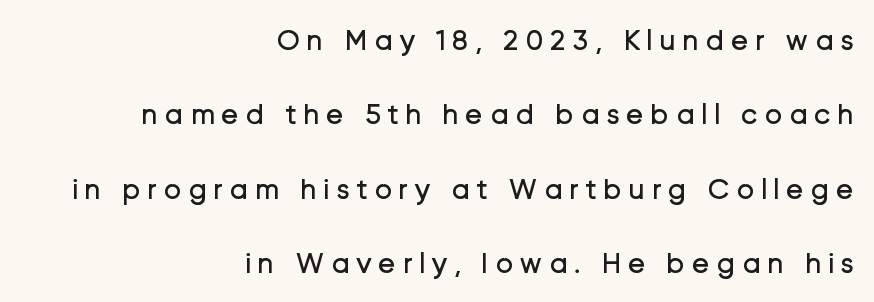
Caption: face not bold, strokes unweighted. Here the designer chose a conventional face with non-uniform glyph widths. These lines are set flush right with a ragged left edge. A clean baseline with only descenders dipping below it. Does extra space separate the letters? Yes, quite a lot of it. A typesetter would mark this as roman, not italic.
